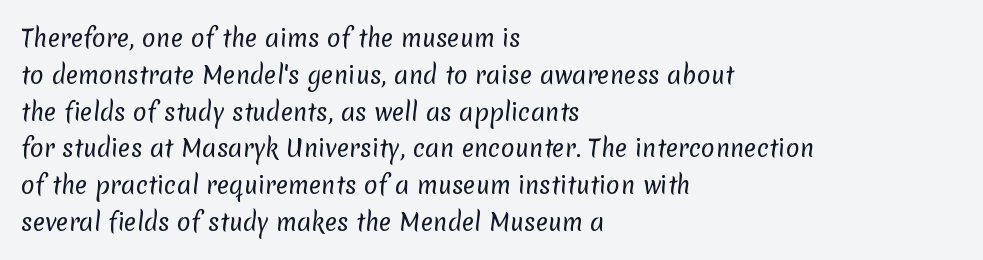
{"bold": "no", "underline": "no", "align": "left", "line_spacing": "normal", "line_spacing_ratio": 1.6, "letter_spacing": "normal", "letter_spacing_em": 0.0, "glyph_px": 23}
